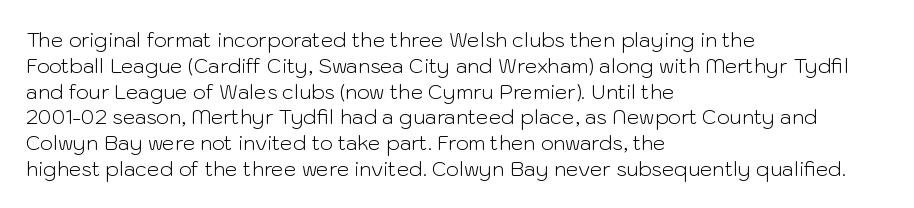
The image shows 20 px text type, upright; set left-aligned, normal line spacing (1.29x), normal letter spacing, not underlined.
